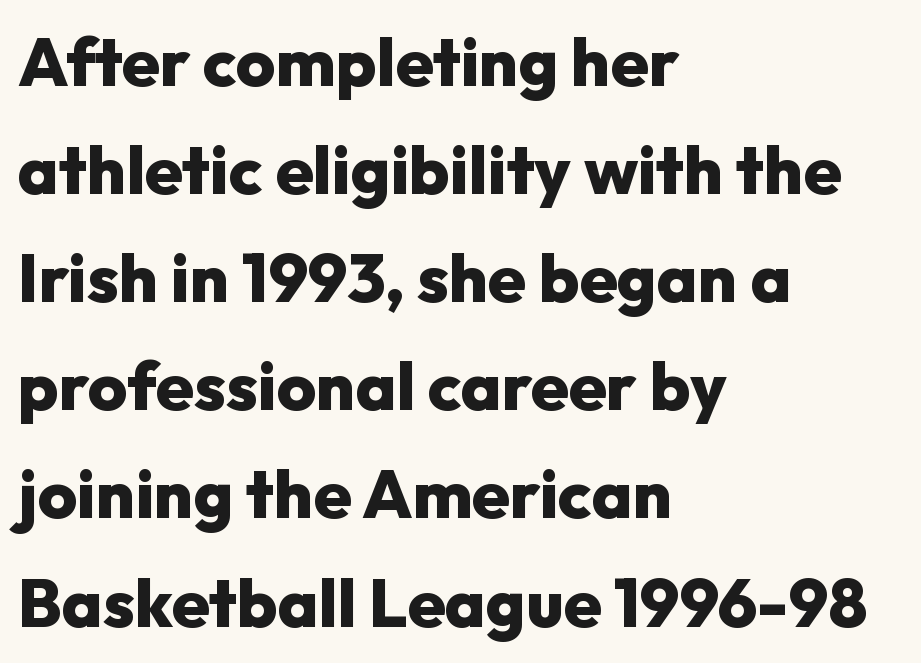
The image shows 68 px heavy sans-serif type, upright; set left-aligned, normal line spacing (1.59x), normal letter spacing, not underlined; low stroke contrast and a medium x-height.
